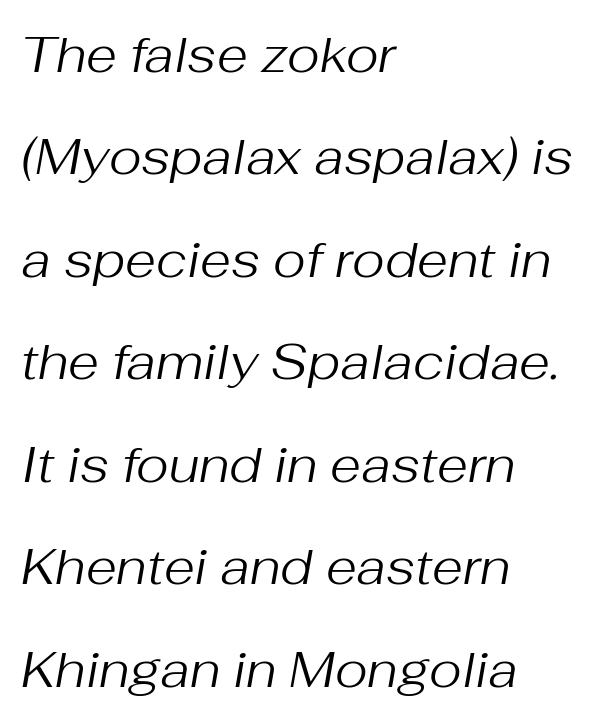
The image shows 50 px regular-weight type, italic (leaning right); set left-aligned, loose line spacing (2.05x), normal letter spacing, not underlined; medium stroke contrast and a medium x-height.
